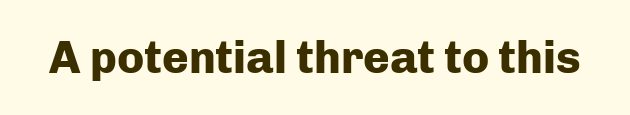
The image shows 45 px heavy sans-serif type, upright; set normal letter spacing, not underlined; low stroke contrast and a medium x-height.
